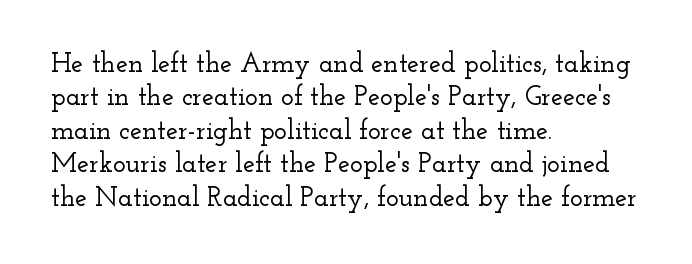
Q: Is the text italic (slanted)? A: No, it is upright.
Q: Is the text underlined? A: No.
Q: How is the paragraph aligned? A: Left-aligned.
Q: Is the spacing between letters normal or unusually wide? A: Normal.
